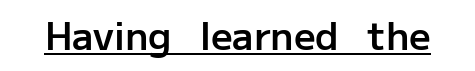
The image shows 38 px semibold sans-serif type, upright; set normal letter spacing, underlined; low stroke contrast and a medium x-height.
